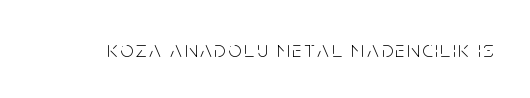
Honestly, there is no underline to notice here at all. This is roman type, the default non-slanted kind. Weight: not bold — regular or lighter.
